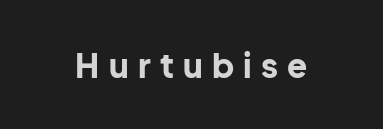
{"serif": "no", "italic": "no", "bold": "yes", "weight": "bold", "width": "normal", "stroke_contrast": "low", "x_height": "medium", "monospaced": "no", "underline": "no", "letter_spacing": "wide", "letter_spacing_em": 0.28, "glyph_px": 33}
